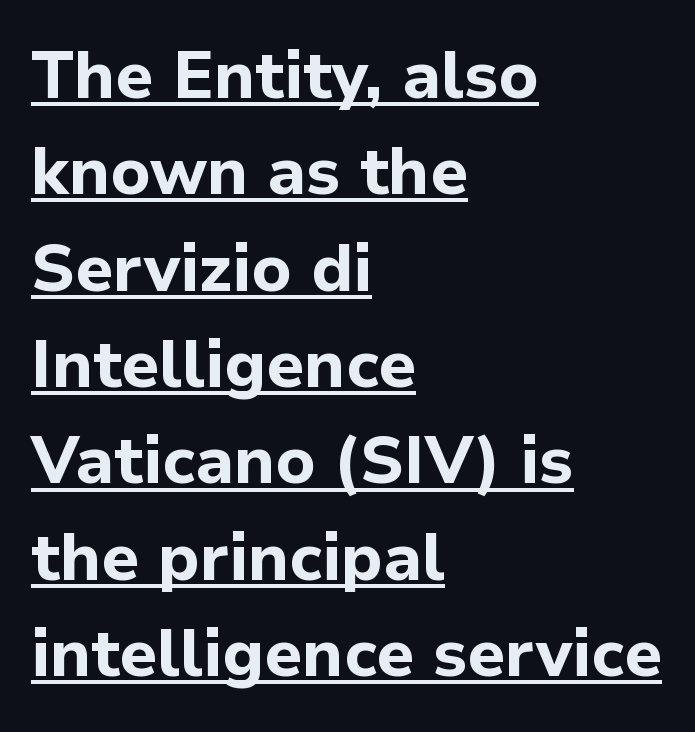
The typeface chosen for these lines omits serifs. Honestly, the row spacing looks completely unremarkable. Does a line run under the words? Yes, clearly. How are the letters spaced? Ordinarily, with no added tracking. This is roman type, the default non-slanted kind. Spacing verdict: proportional, widths tailored to each character.
